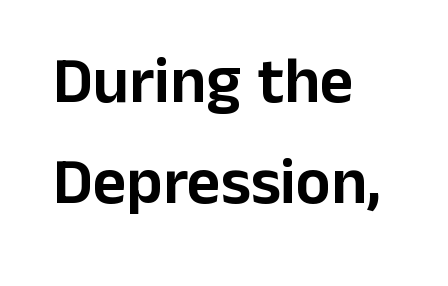
The text block is weighted toward the left margin, trailing off unevenly rightward. Notice how the stems are strictly vertical — no italics here. What stands out about the letter spacing? Nothing — it is the standard amount. The characters display no serif detailing; their extremities are plain. In terms of leading, this rendering sits right in the middle. The letters advance in unequal steps, a hallmark of proportional type.
